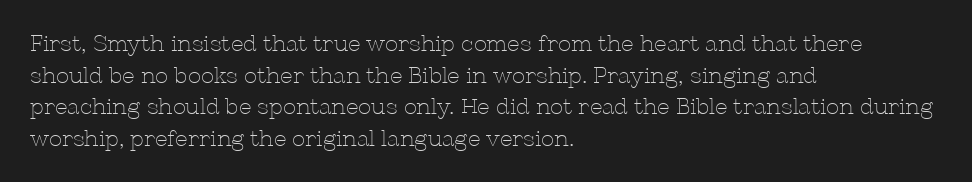
Ordinary non-slanted type is in use. Whoever set this chose a conventional vertical rhythm. Nothing unusual about the tracking: characters are spaced as the font intends. Every row of glyphs begins at an identical x-position on the left.
